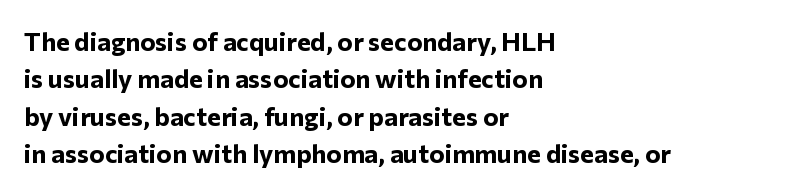
Q: Is the text bold? A: Yes.
Q: Is the text italic (slanted)? A: No, it is upright.
Q: Is the text underlined? A: No.
Q: How is the paragraph aligned? A: Left-aligned.
Q: Is the spacing between letters normal or unusually wide? A: Normal.
Q: Is the spacing between lines tight, normal or loose? A: Normal.
